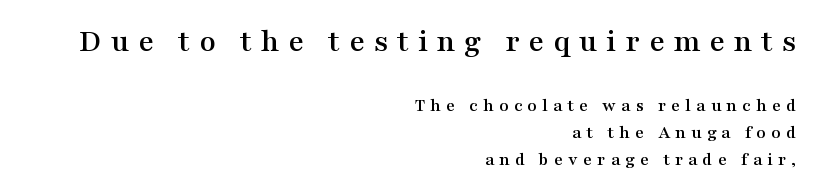
Q: Is the text italic (slanted)? A: No, it is upright.
Q: Is the typeface a serif or a sans-serif typeface? A: Serif.
Q: Is the text underlined? A: No.
Q: How is the paragraph aligned? A: Right-aligned.
Q: Is the spacing between letters normal or unusually wide? A: Unusually wide.
Q: Is the spacing between lines tight, normal or loose? A: Normal.
Q: Which block of text is set in a larger size, the first (top) or the second (bottom)? A: The first (top) one.
Q: Width (condensed, normal, or wide)? A: Wide.
Q: Stroke contrast? A: Medium.
Q: x-height? A: Medium.
Q: Monospaced? A: No.
